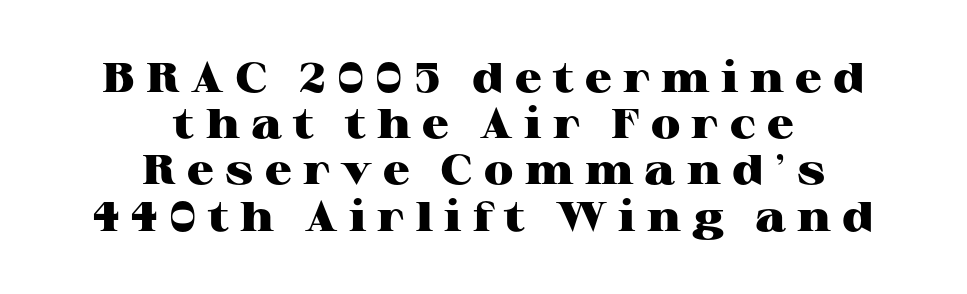
{"serif": "yes", "italic": "no", "bold": "yes", "weight": "heavy", "width": "wide", "stroke_contrast": "high", "x_height": "medium", "monospaced": "no", "underline": "no", "align": "center", "line_spacing": "tight", "line_spacing_ratio": 1.1, "letter_spacing": "wide", "letter_spacing_em": 0.27, "glyph_px": 42}
